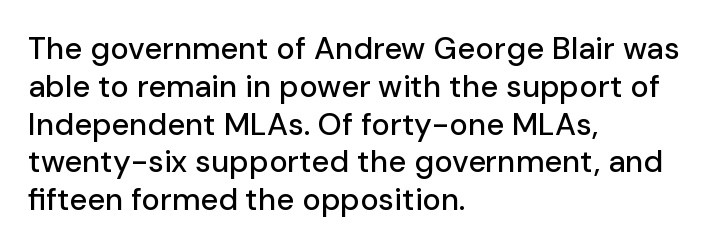
The rag falls on the right side of this text block. The face used here is proportionally spaced, like ordinary book or web type. The face used here is a sans, in the tradition of grotesques and geometrics. The type is set solid horizontally, with unmodified tracking.
